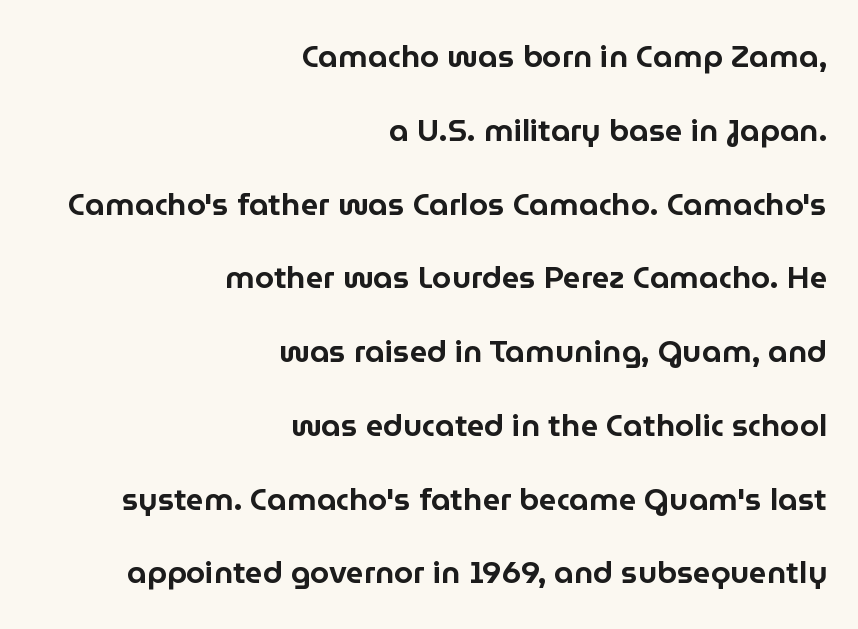
The setting favours the right margin, as signatures and pull-quotes sometimes do. To sum up the face: it is a sans, with no serifs. Each letter keeps its own natural width here, so spacing adapts to shape. Style check: upright.
